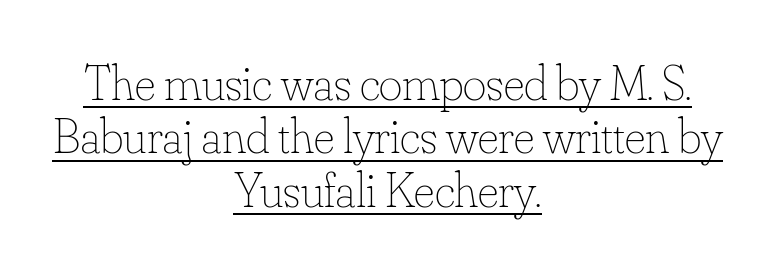
How are the letters spaced? Ordinarily, with no added tracking. A rule runs beneath these lines of type. Casual observation: everything's sitting right in the middle. No extra ink here — the face is not bold. The designer dialed line spacing down below the default. This sample has the flowing, uneven cadence of proportional lettering.
